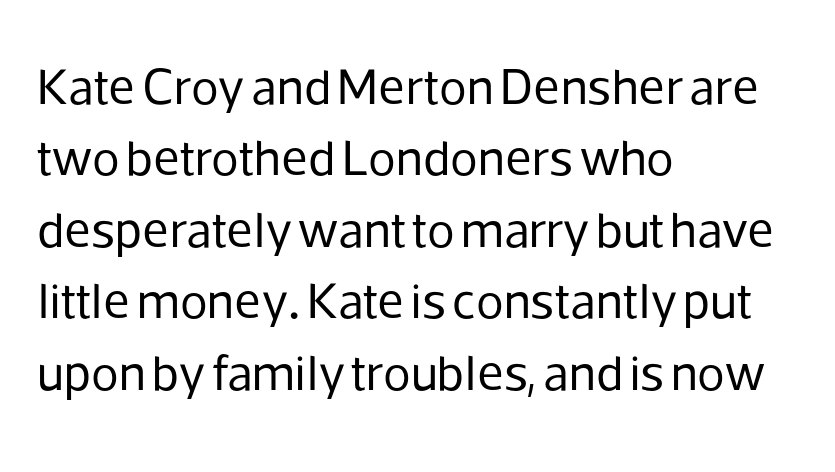
The letters look calm and open, with moderate or lighter stems. Honestly, there is no underline to notice here at all. Style check: upright. The passage is arranged the way most books set body copy — flush left.
